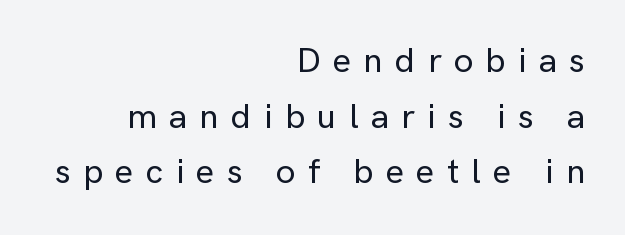
The line-height multiplier appears to be the usual default. Clear beneath every line of the passage. The passage shown has open, widely tracked lettering throughout. Notice how the stems are strictly vertical — no italics here.
